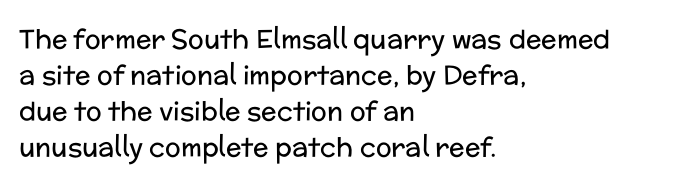
Teacher's note: observe the even left margin — that is flush-left alignment. Students, note that the glyphs here touch the page at normal intervals. Do the letters lean? They stand straight. Descenders hang freely into open space. Stem width sits at or under what a default text font uses.
